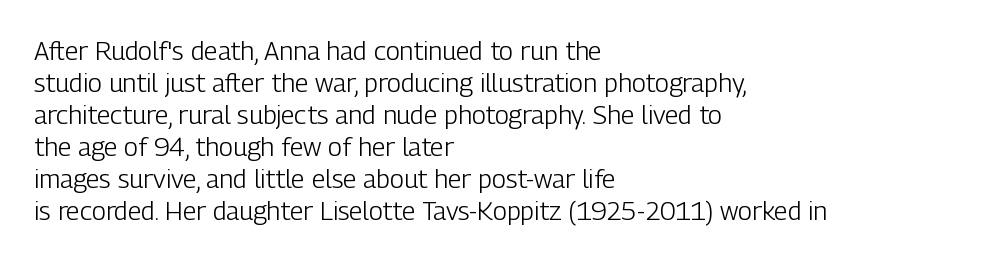
{"italic": "no", "bold": "no", "underline": "no", "align": "left", "line_spacing_ratio": 1.23, "letter_spacing": "normal", "letter_spacing_em": 0.0, "glyph_px": 26}
